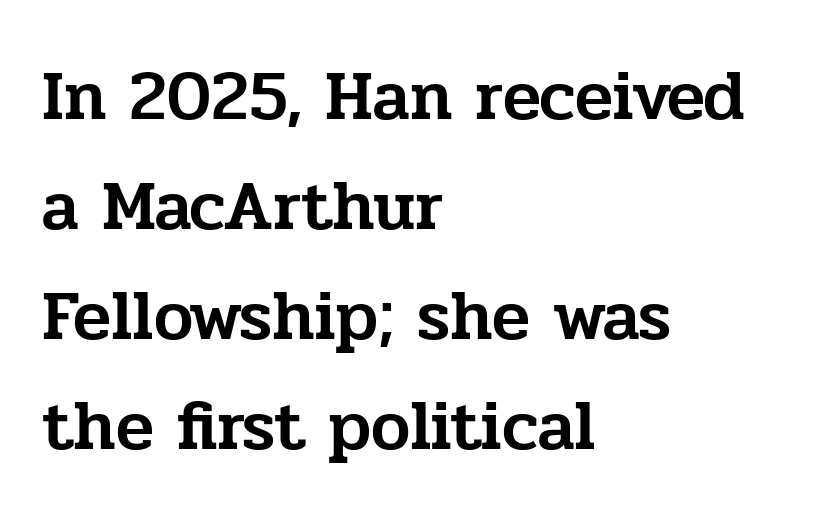
The image shows 70 px serif type, upright; set left-aligned, normal line spacing (1.57x), normal letter spacing, not underlined; low stroke contrast and a medium x-height.
